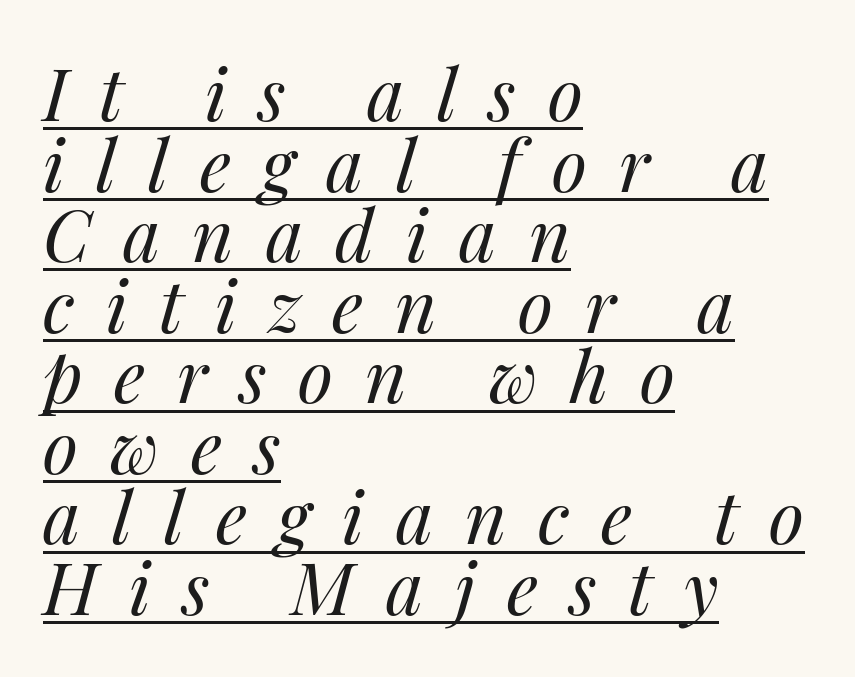
Q: Is the text bold? A: No.
Q: Is the text italic (slanted)? A: Yes, it leans right by about 14 degrees.
Q: Is the text underlined? A: Yes.
Q: How is the paragraph aligned? A: Left-aligned.
Q: Is the spacing between letters normal or unusually wide? A: Unusually wide.
Q: Is the spacing between lines tight, normal or loose? A: Tight.
Q: Width (condensed, normal, or wide)? A: Normal.
Q: Stroke contrast? A: Medium.
Q: x-height? A: Medium.
Q: Monospaced? A: No.
